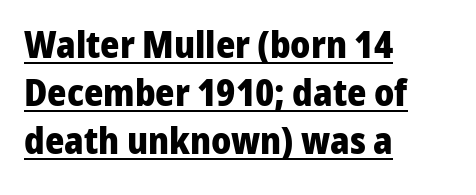
Q: Is the text bold? A: Yes.
Q: Is the text italic (slanted)? A: No, it is upright.
Q: Is the typeface a serif or a sans-serif typeface? A: Sans-serif.
Q: Is the text underlined? A: Yes.
Q: How is the paragraph aligned? A: Left-aligned.
Q: Is the spacing between letters normal or unusually wide? A: Normal.
Q: Is the spacing between lines tight, normal or loose? A: Normal.
Q: Width (condensed, normal, or wide)? A: Normal.
Q: Stroke contrast? A: Low.
Q: x-height? A: Medium.
Q: Monospaced? A: No.
